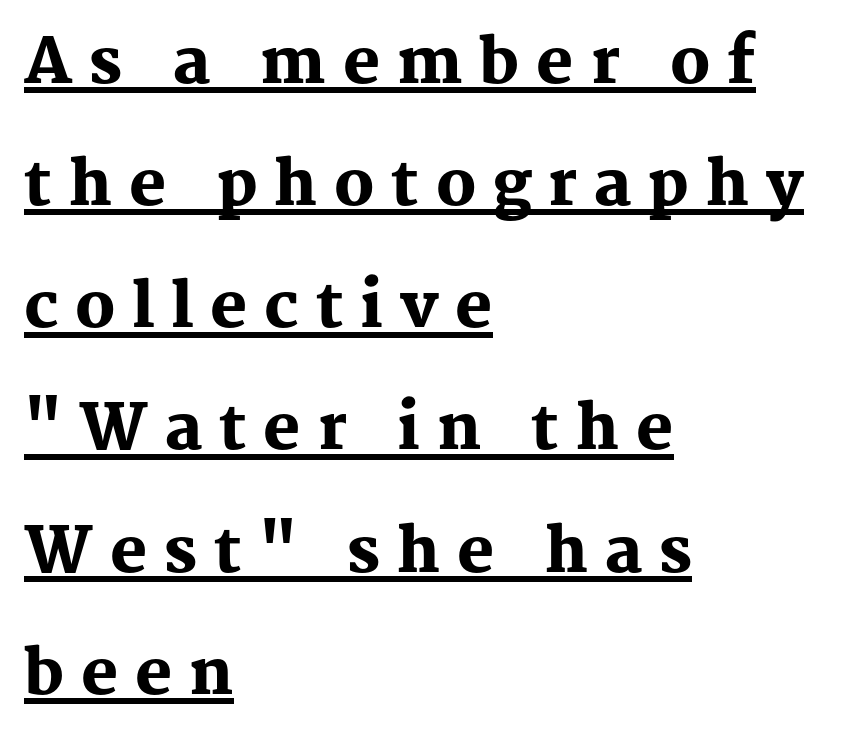
Is there much room between lines? Yes — plenty of vertical air separates them. Typographically, this falls in the serif category. This is underlined copy, the kind a proofreader might mark for attention. Ascenders rise straight up at ninety degrees.
